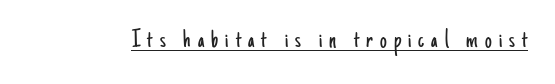
Upright lettering throughout. The sample's only ornament is a line tracing under the words. A quiet, ordinary-to-light weight characterises the typeface. Words appear elongated and porous because spacing is wide.
